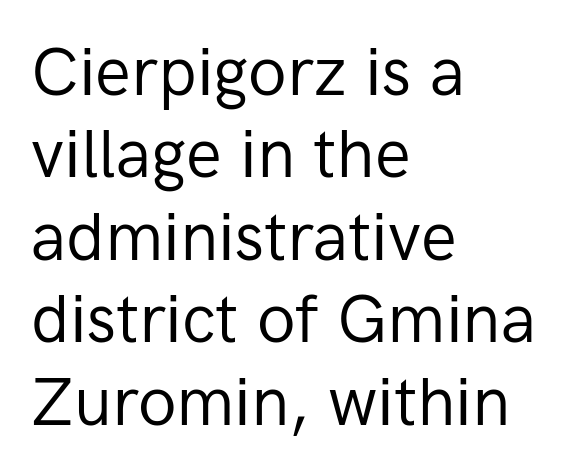
Q: Is the text bold? A: No.
Q: Is the text italic (slanted)? A: No, it is upright.
Q: Is the typeface a serif or a sans-serif typeface? A: Sans-serif.
Q: Is the text underlined? A: No.
Q: How is the paragraph aligned? A: Left-aligned.
Q: Is the spacing between letters normal or unusually wide? A: Normal.
Q: Width (condensed, normal, or wide)? A: Normal.
Q: Stroke contrast? A: Low.
Q: x-height? A: Medium.
Q: Monospaced? A: No.
